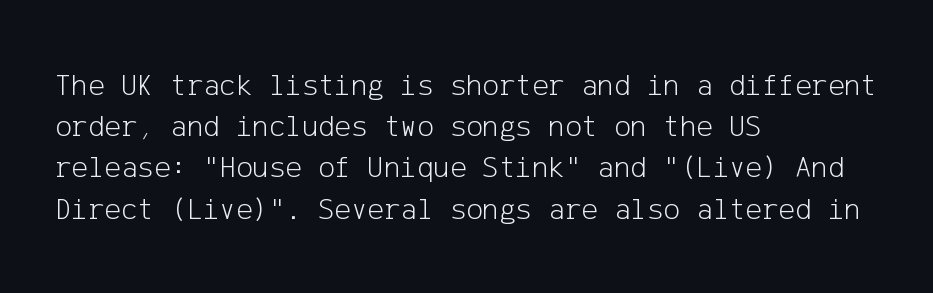
The letters carry no serifs — their stems end cleanly without finishing strokes. Words float on clear page, feet unadorned. In terms of letterspacing, this is plain default setting. Caption: face not bold, strokes unweighted. Rendered with straight, roman letterforms.
